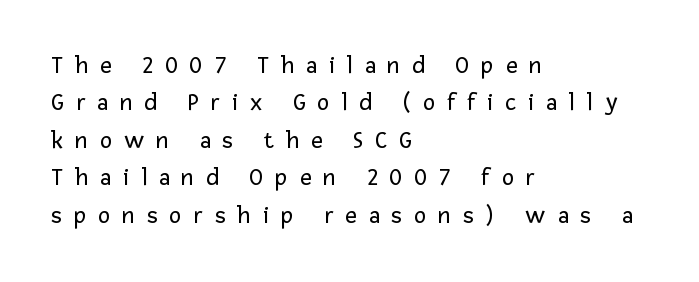
Q: Is the text bold? A: No.
Q: Is the text italic (slanted)? A: No, it is upright.
Q: Is the text underlined? A: No.
Q: How is the paragraph aligned? A: Left-aligned.
Q: Is the spacing between letters normal or unusually wide? A: Unusually wide.
Q: Is the spacing between lines tight, normal or loose? A: Normal.
